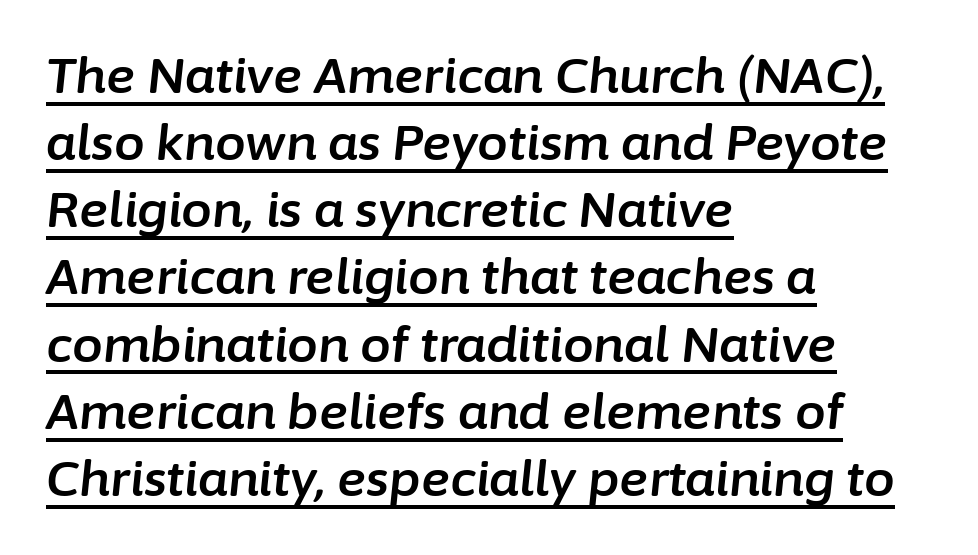
{"italic": "yes", "lean": "right", "slant_degrees": 6, "width": "normal", "stroke_contrast": "low", "x_height": "medium", "monospaced": "no", "underline": "yes", "align": "left", "line_spacing": "normal", "line_spacing_ratio": 1.37, "letter_spacing": "normal", "letter_spacing_em": 0.0, "glyph_px": 49}
